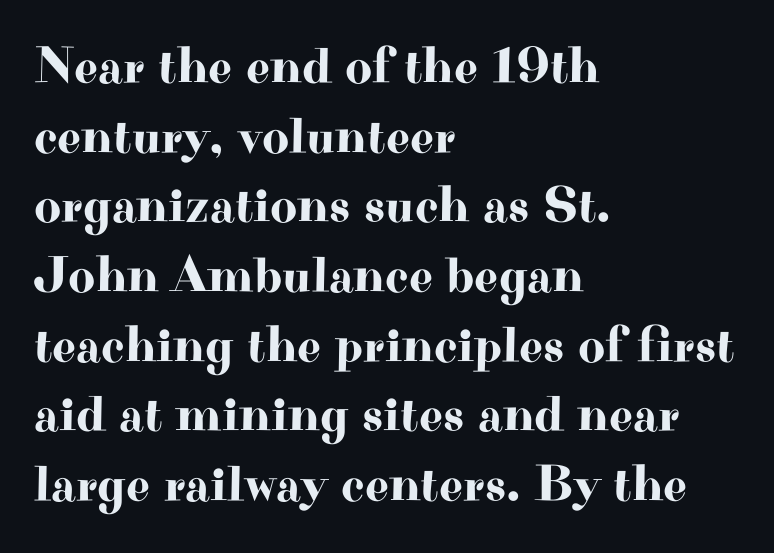
{"serif": "yes", "italic": "no", "width": "wide", "stroke_contrast": "high", "x_height": "small", "monospaced": "no", "underline": "no", "align": "left", "line_spacing": "normal", "line_spacing_ratio": 1.34, "letter_spacing": "normal", "letter_spacing_em": 0.0, "glyph_px": 52}
